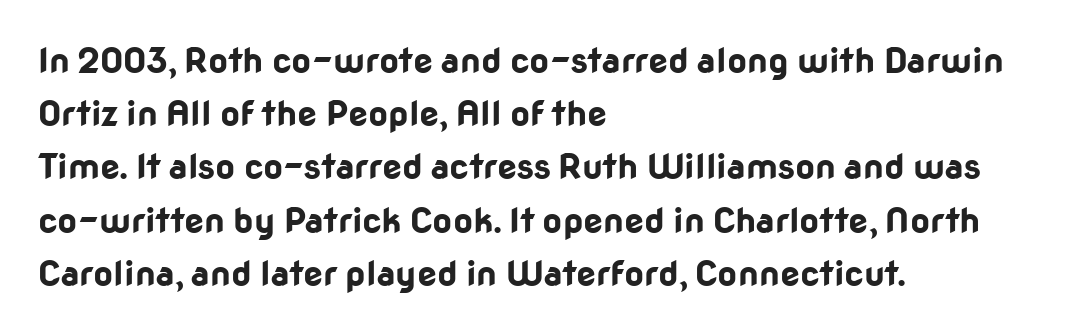
No word sits above an underline. Tall strokes in this sample are plumb rather than angled. Does the copy run flush right? No — it runs flush left. Line spacing here is normal. Students, this is bold: see how much ink each stroke carries.
